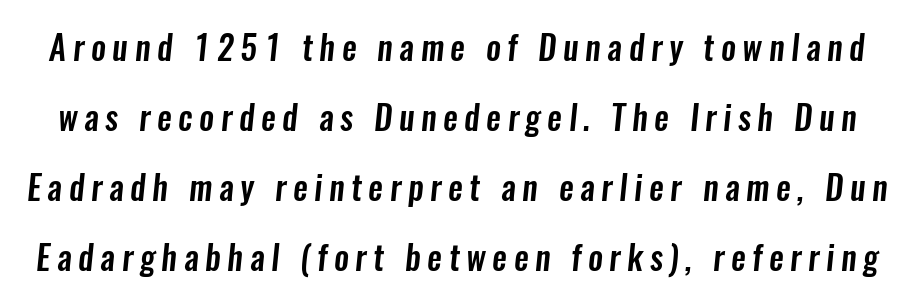
Q: Is the typeface a serif or a sans-serif typeface? A: Sans-serif.
Q: Is the text underlined? A: No.
Q: Is the spacing between letters normal or unusually wide? A: Unusually wide.
Q: Is the spacing between lines tight, normal or loose? A: Loose.
Q: Width (condensed, normal, or wide)? A: Condensed.
Q: Stroke contrast? A: Low.
Q: x-height? A: Medium.
Q: Monospaced? A: No.
